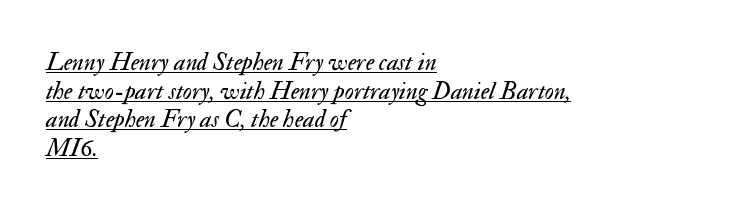
The specimen includes a rule beneath the text block's lines. Posture: slanted. In terms of letterspacing, this is plain default setting. Every row of glyphs begins at an identical x-position on the left. The line-height multiplier appears low, near solid setting.
